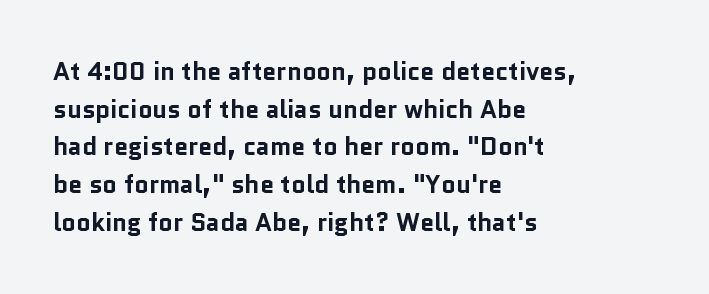
Q: Is the text bold? A: Yes.
Q: Is the text italic (slanted)? A: No, it is upright.
Q: Is the text underlined? A: No.
Q: How is the paragraph aligned? A: Left-aligned.
Q: Is the spacing between letters normal or unusually wide? A: Normal.
Q: Is the spacing between lines tight, normal or loose? A: Normal.
